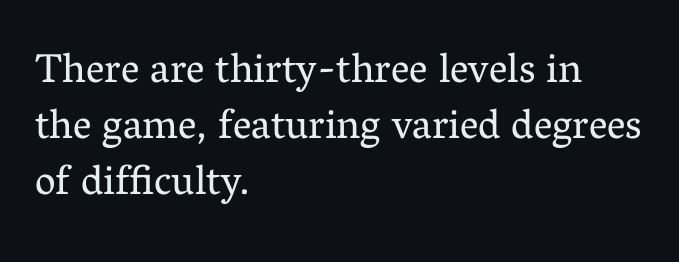
Q: Is the text bold? A: No.
Q: Is the text italic (slanted)? A: No, it is upright.
Q: Is the typeface a serif or a sans-serif typeface? A: Serif.
Q: Is the text underlined? A: No.
Q: How is the paragraph aligned? A: Left-aligned.
Q: Is the spacing between letters normal or unusually wide? A: Normal.
Q: Is the spacing between lines tight, normal or loose? A: Normal.
Q: Width (condensed, normal, or wide)? A: Normal.
Q: Stroke contrast? A: Medium.
Q: x-height? A: Medium.
Q: Monospaced? A: No.
